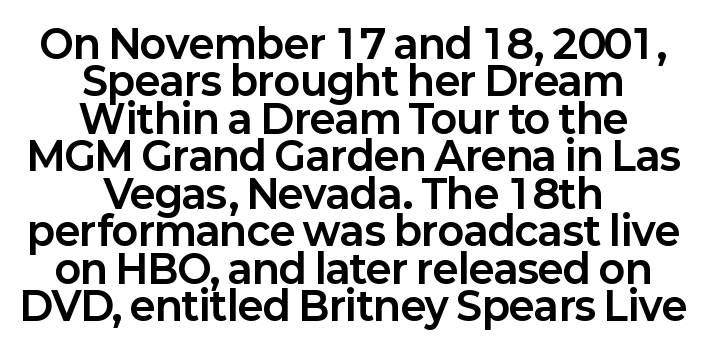
{"serif": "no", "italic": "no", "bold": "yes", "weight": "bold", "width": "normal", "stroke_contrast": "low", "x_height": "medium", "monospaced": "no", "underline": "no", "align": "center", "line_spacing": "tight", "line_spacing_ratio": 0.96, "letter_spacing": "normal", "letter_spacing_em": 0.0, "glyph_px": 39}
